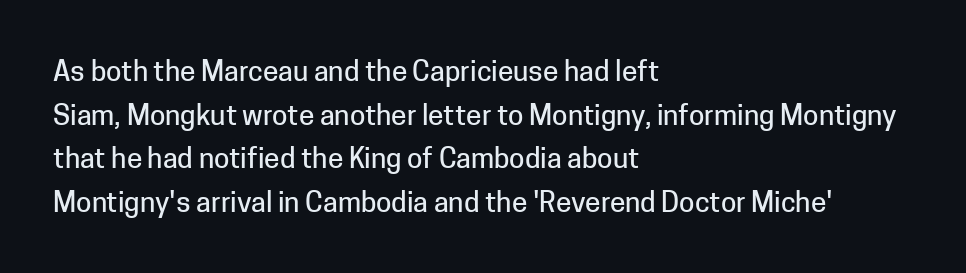
{"serif": "no", "italic": "no", "width": "normal", "stroke_contrast": "low", "x_height": "medium", "monospaced": "no", "underline": "no", "align": "left", "line_spacing": "normal", "line_spacing_ratio": 1.56, "letter_spacing": "normal", "letter_spacing_em": 0.0, "glyph_px": 28}
